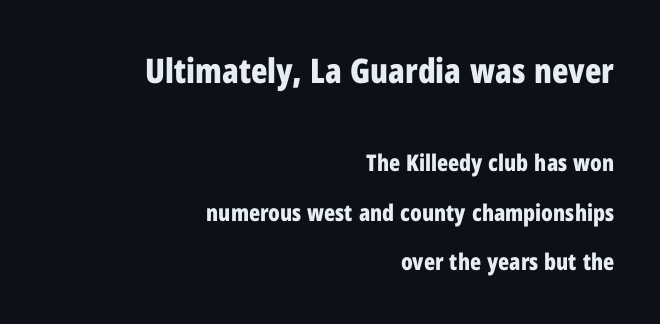
Q: Is the text bold? A: Yes.
Q: Is the text italic (slanted)? A: No, it is upright.
Q: Is the typeface a serif or a sans-serif typeface? A: Sans-serif.
Q: Is the text underlined? A: No.
Q: How is the paragraph aligned? A: Right-aligned.
Q: Is the spacing between letters normal or unusually wide? A: Normal.
Q: Is the spacing between lines tight, normal or loose? A: Loose.
Q: Which block of text is set in a larger size, the first (top) or the second (bottom)? A: The first (top) one.
Q: Width (condensed, normal, or wide)? A: Condensed.
Q: Stroke contrast? A: Low.
Q: x-height? A: Medium.
Q: Monospaced? A: No.
